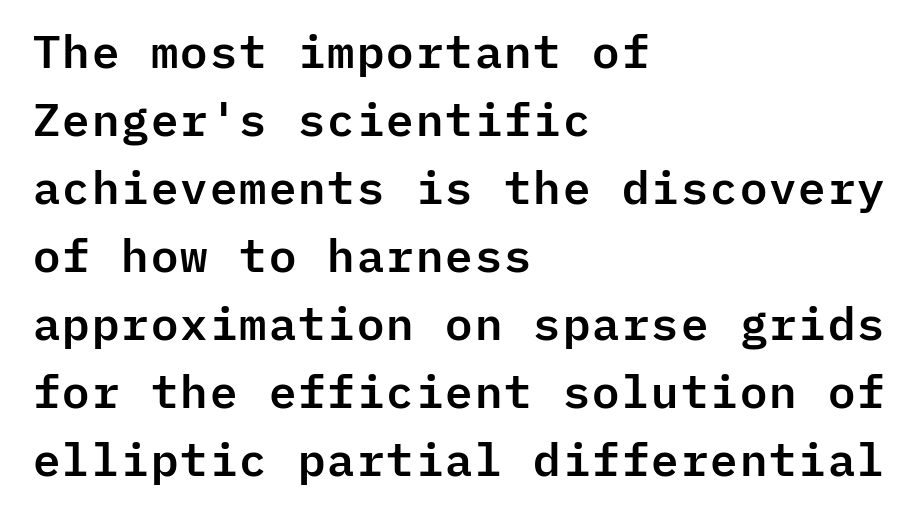
The type family on display is of the sans-serif kind. Does extra space separate the letters? No, they use regular spacing. Note the uniform advance width — an 'i' takes as much space as an 'm'. A typesetter would mark this as roman, not italic. Each new line begins a customary step beneath the previous one. Notice how the passage keeps a crisp vertical edge on the left only.
